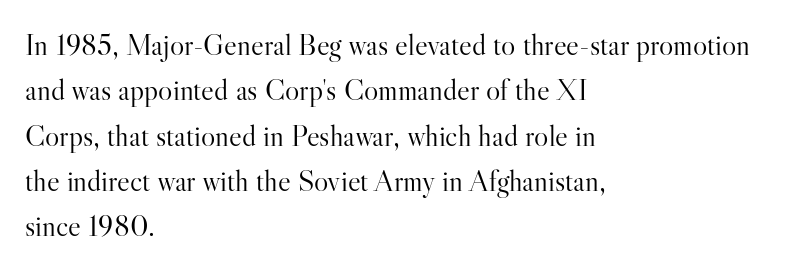
This sample uses a serif face. In CSS terms this would be text-align: left. If you measured baseline to baseline, you'd find a middling distance. The font's upright variant was chosen for this text.
